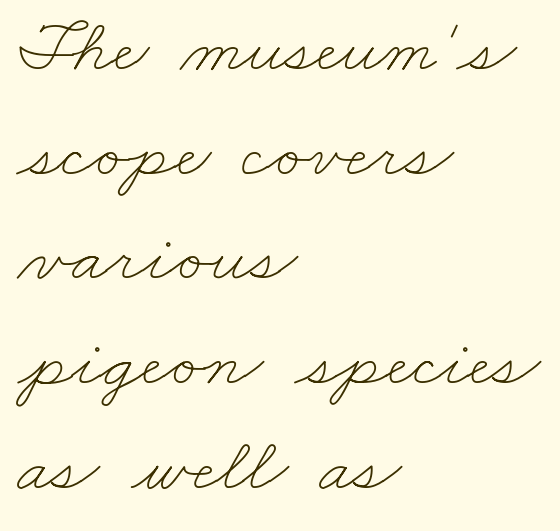
{"bold": "no", "weight": "thin", "width": "wide", "stroke_contrast": "low", "x_height": "small", "monospaced": "no", "underline": "no", "align": "left", "line_spacing": "normal", "line_spacing_ratio": 1.36, "letter_spacing": "normal", "letter_spacing_em": 0.0, "glyph_px": 77}
